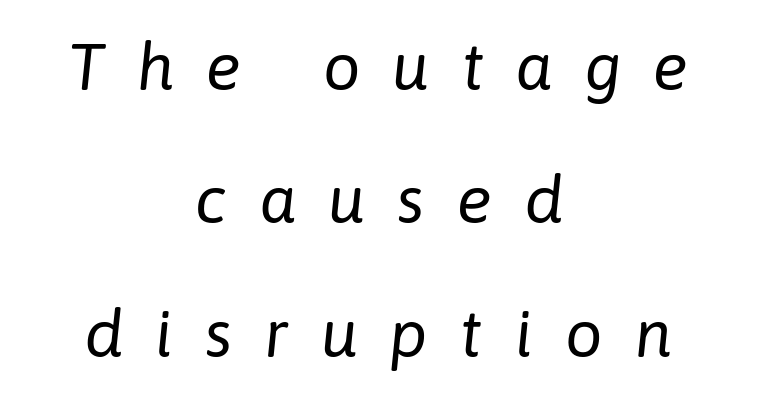
Q: Is the text bold? A: No.
Q: Is the text italic (slanted)? A: Yes, it leans right by about 6 degrees.
Q: Is the text underlined? A: No.
Q: How is the paragraph aligned? A: Centered.
Q: Is the spacing between letters normal or unusually wide? A: Unusually wide.
Q: Is the spacing between lines tight, normal or loose? A: Loose.
Q: Width (condensed, normal, or wide)? A: Normal.
Q: Stroke contrast? A: Low.
Q: x-height? A: Medium.
Q: Monospaced? A: No.
